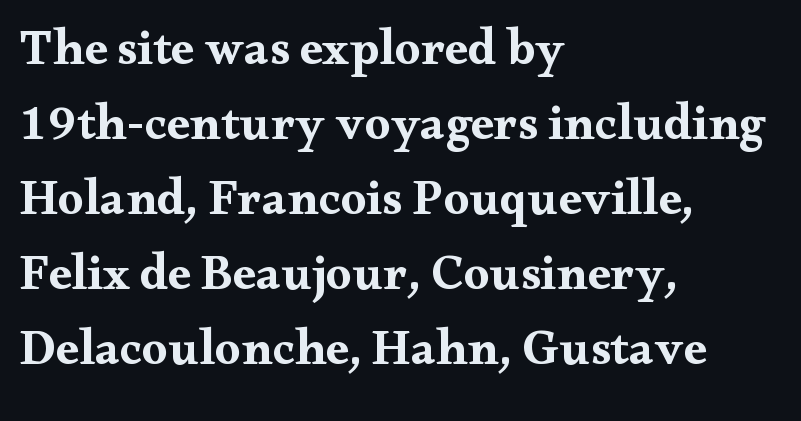
Vertical spacing — default. Do the characters align in a grid? No, the font is proportional. Check where the strokes stop: tiny serifs finish them off. In terms of posture, this sample is upright. Every letter is thick-stroked: bold, no question. Students, note that the glyphs here touch the page at normal intervals.
